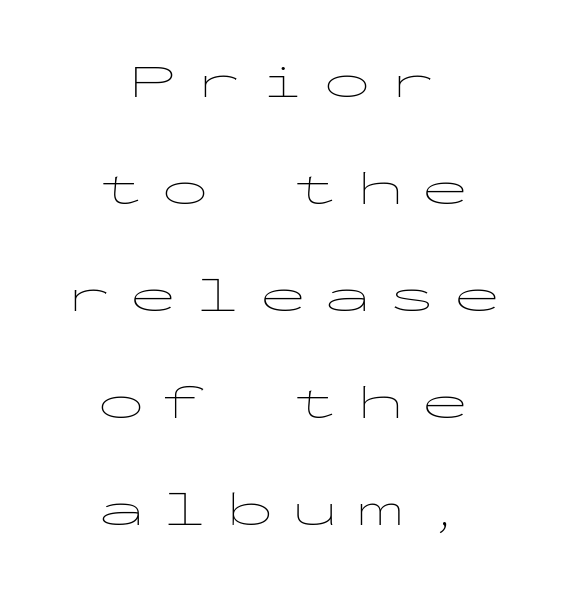
Q: Is the text bold? A: No.
Q: Is the text italic (slanted)? A: No, it is upright.
Q: Is the typeface a serif or a sans-serif typeface? A: Sans-serif.
Q: Is the text underlined? A: No.
Q: How is the paragraph aligned? A: Centered.
Q: Is the spacing between letters normal or unusually wide? A: Unusually wide.
Q: Is the spacing between lines tight, normal or loose? A: Loose.
Q: Width (condensed, normal, or wide)? A: Wide.
Q: Stroke contrast? A: Low.
Q: x-height? A: Medium.
Q: Monospaced? A: Yes.
